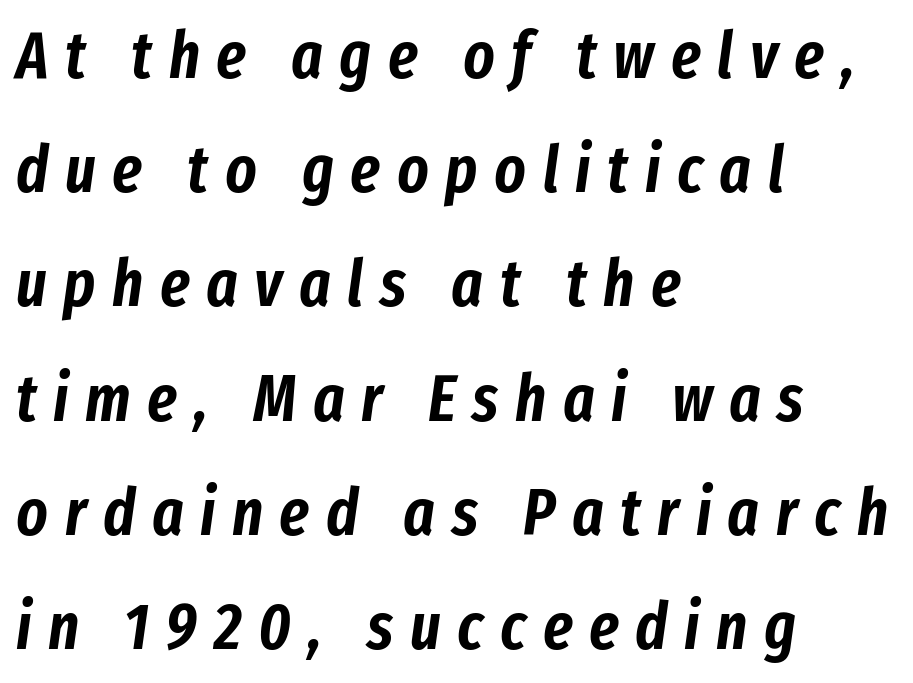
Q: Is the text italic (slanted)? A: Yes, it leans right by about 8 degrees.
Q: Is the text underlined? A: No.
Q: How is the paragraph aligned? A: Left-aligned.
Q: Is the spacing between letters normal or unusually wide? A: Unusually wide.
Q: Width (condensed, normal, or wide)? A: Condensed.
Q: Stroke contrast? A: Low.
Q: x-height? A: Medium.
Q: Monospaced? A: No.
